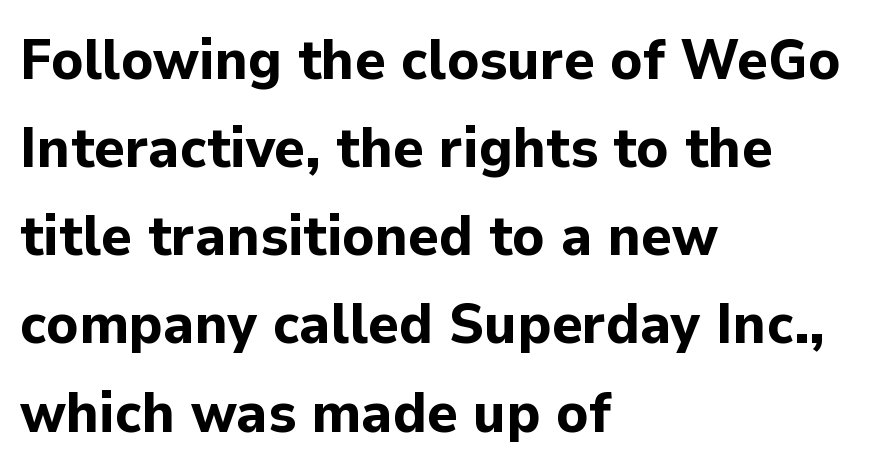
Q: Is the text bold? A: Yes.
Q: Is the text italic (slanted)? A: No, it is upright.
Q: Is the typeface a serif or a sans-serif typeface? A: Sans-serif.
Q: Is the text underlined? A: No.
Q: How is the paragraph aligned? A: Left-aligned.
Q: Is the spacing between letters normal or unusually wide? A: Normal.
Q: Is the spacing between lines tight, normal or loose? A: Normal.
Q: Width (condensed, normal, or wide)? A: Normal.
Q: Stroke contrast? A: Low.
Q: x-height? A: Medium.
Q: Monospaced? A: No.
